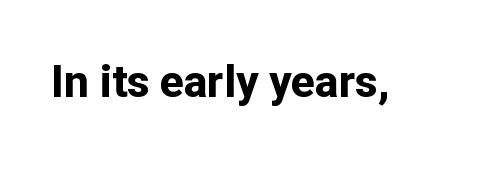
{"serif": "no", "italic": "no", "bold": "yes", "weight": "bold", "width": "normal", "stroke_contrast": "low", "x_height": "medium", "monospaced": "no", "underline": "no", "letter_spacing": "normal", "letter_spacing_em": 0.0, "glyph_px": 44}
